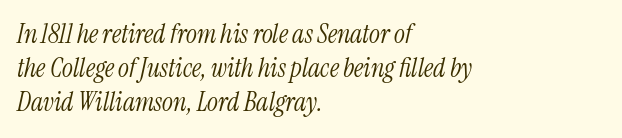
Summary of weight: not heavy and not bold. Which margin do the lines hug? The left one — the right edge is uneven. Check under the words: just untouched page. Whoever set this chose a conventional vertical rhythm.
